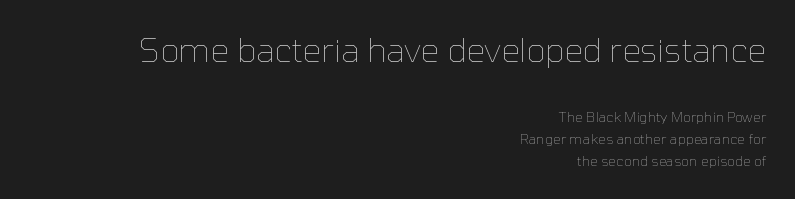
The face used here is proportionally spaced, like ordinary book or web type. The vertical gap from one line to the next is medium. Each stroke keeps to a modest, everyday thickness or less. Letter spacing: default. The initial chunk of copy outweighs the following chunk in type size. The space beneath each line is pristine and unruled.
